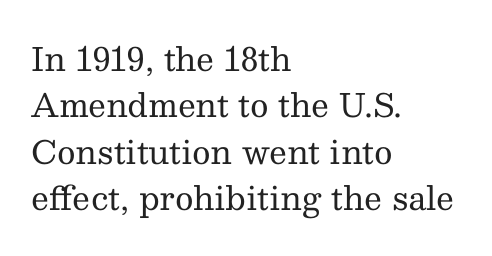
Varying glyph widths throughout — classic text-font behaviour. The passage shown is not underscored anywhere. To sum up the face: it has serifs. The paragraph has a hard left edge and a soft right edge. The designer left line spacing at the default. Tracking value appears to be zero — textbook default spacing.
